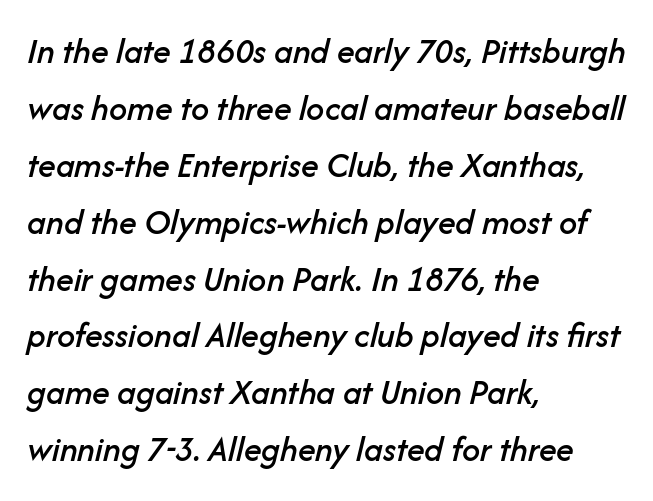
Default kerning and tracking; the words read as compact shapes. Proportional: the letters do not fall into vertical columns. A student would call this left alignment; a typographer would say flush left, rag right. What's the leading like? Ordinary, nothing unusual.
